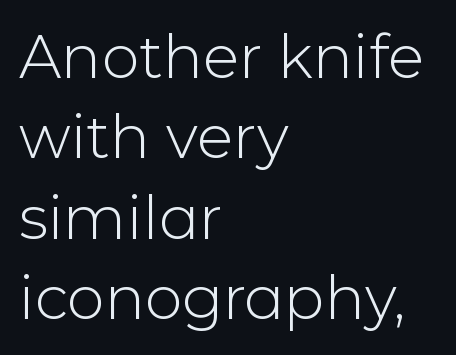
{"serif": "no", "italic": "no", "bold": "no", "weight": "light", "width": "normal", "stroke_contrast": "low", "x_height": "medium", "monospaced": "no", "underline": "no", "align": "left", "line_spacing": "normal", "line_spacing_ratio": 1.34, "letter_spacing": "normal", "letter_spacing_em": 0.0, "glyph_px": 60}
